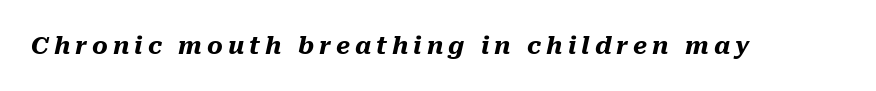
The image shows 24 px bold type, italic (leaning right); set unusually wide letter spacing (+0.21 em), not underlined.
